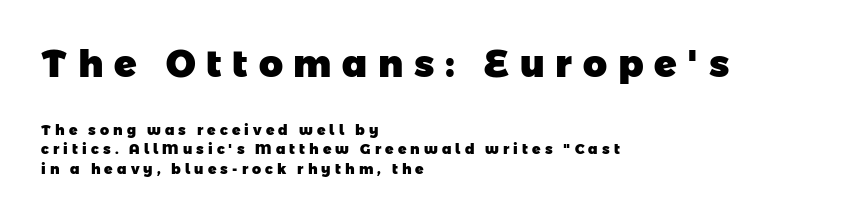
Q: Is the text bold? A: Yes.
Q: Is the typeface a serif or a sans-serif typeface? A: Sans-serif.
Q: Is the text underlined? A: No.
Q: How is the paragraph aligned? A: Left-aligned.
Q: Is the spacing between letters normal or unusually wide? A: Unusually wide.
Q: Is the spacing between lines tight, normal or loose? A: Normal.
Q: Which block of text is set in a larger size, the first (top) or the second (bottom)? A: The first (top) one.
Q: Width (condensed, normal, or wide)? A: Normal.
Q: Stroke contrast? A: Low.
Q: x-height? A: Medium.
Q: Monospaced? A: No.
